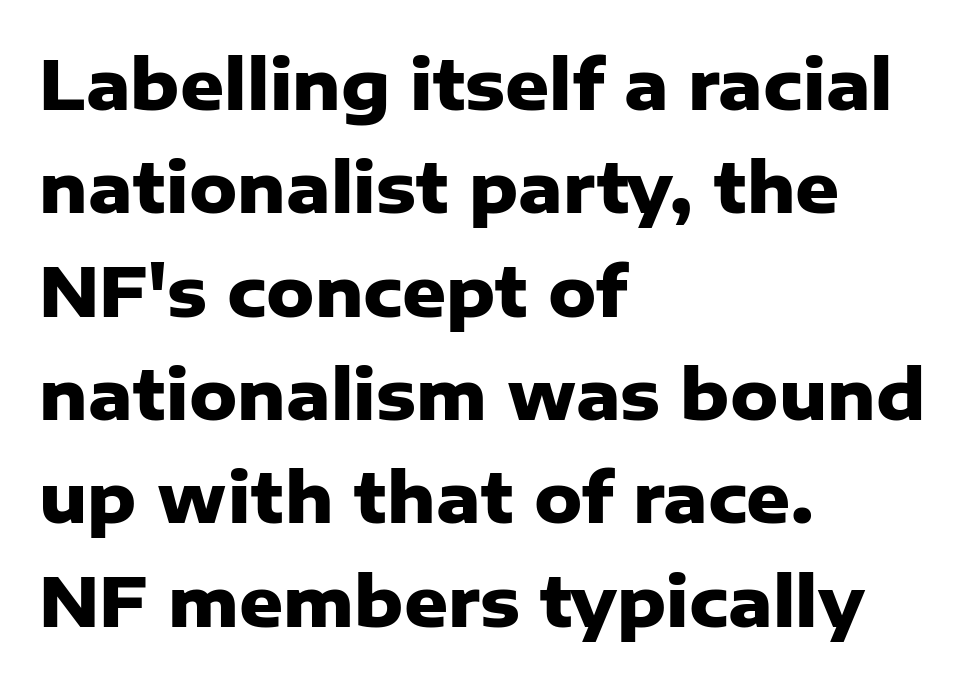
The image shows 68 px heavy sans-serif type, upright; set left-aligned, normal line spacing (1.52x), normal letter spacing, not underlined; low stroke contrast and a medium x-height.
